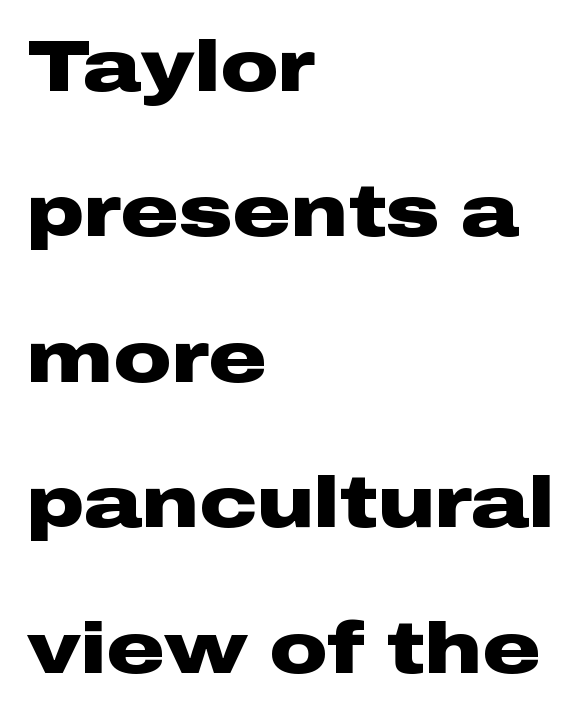
{"serif": "no", "italic": "no", "bold": "yes", "weight": "heavy", "width": "wide", "stroke_contrast": "low", "x_height": "medium", "monospaced": "no", "underline": "no", "align": "left", "line_spacing": "loose", "line_spacing_ratio": 2.02, "letter_spacing": "normal", "letter_spacing_em": 0.0, "glyph_px": 72}
